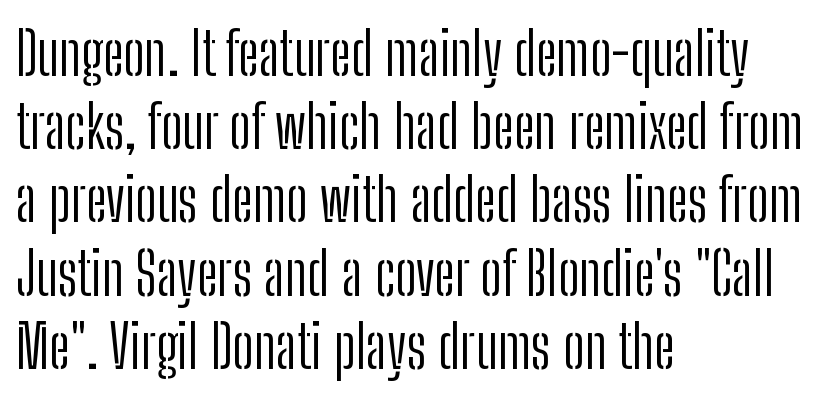
The image shows 60 px light, condensed sans-serif type, upright; set left-aligned, line spacing 1.22x, normal letter spacing, not underlined; low stroke contrast and a medium x-height.
